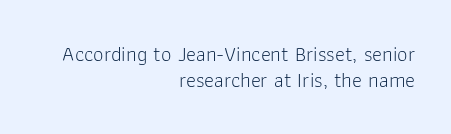
Does the copy run flush right? Yes — the right margin is perfectly even. The rendering keeps characters at their native spacing. Compared with typical paragraphs, the rows here are spaced about the same. The face looks like a standard text weight, possibly lighter. The baseline area is clear.
